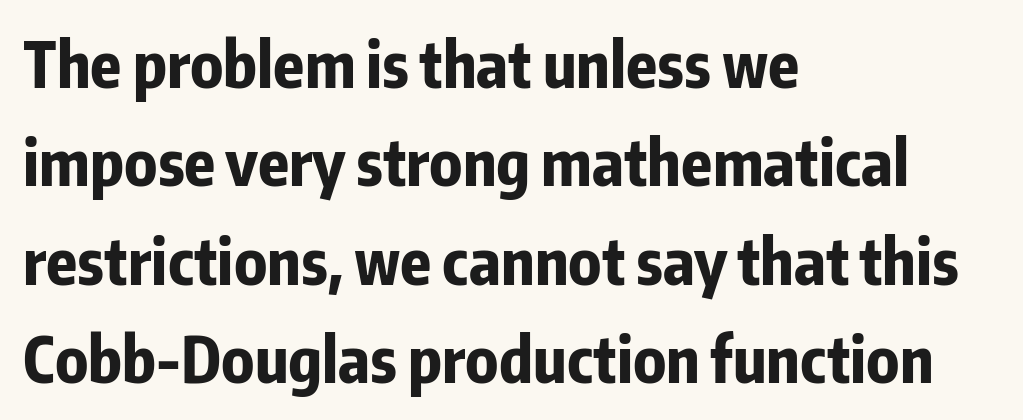
The image shows 63 px bold, condensed sans-serif type, upright; set left-aligned, normal line spacing (1.56x), normal letter spacing, not underlined; low stroke contrast and a medium x-height.
